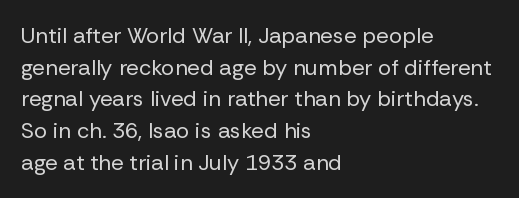
Q: Is the text bold? A: No.
Q: Is the text italic (slanted)? A: No, it is upright.
Q: Is the text underlined? A: No.
Q: How is the paragraph aligned? A: Left-aligned.
Q: Is the spacing between letters normal or unusually wide? A: Normal.
Q: Is the spacing between lines tight, normal or loose? A: Normal.
